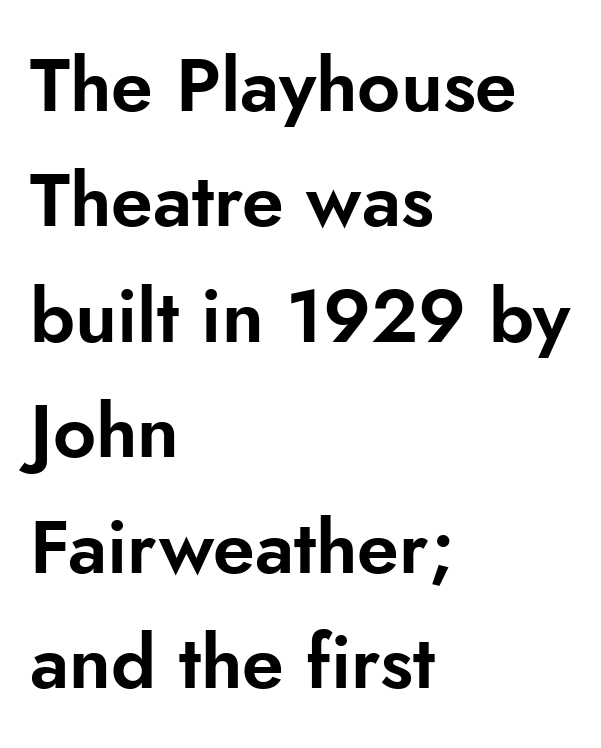
{"serif": "no", "italic": "no", "width": "normal", "stroke_contrast": "low", "x_height": "small", "monospaced": "no", "underline": "no", "align": "left", "line_spacing": "normal", "line_spacing_ratio": 1.54, "letter_spacing": "normal", "letter_spacing_em": 0.0, "glyph_px": 75}
